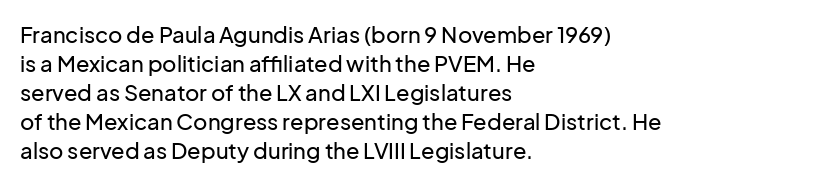
It's the straight-up-and-down kind of type. The horizontal fit of the characters is conventional and even. These lines are set flush left with a ragged right edge. Glance below the letters and you will spot only blank space.
